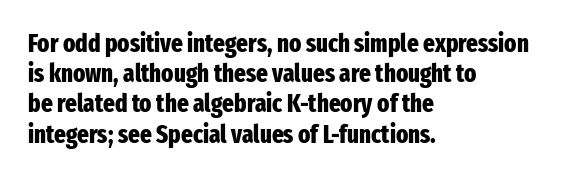
Q: Is the text bold? A: Yes.
Q: Is the text italic (slanted)? A: No, it is upright.
Q: Is the text underlined? A: No.
Q: How is the paragraph aligned? A: Left-aligned.
Q: Is the spacing between letters normal or unusually wide? A: Normal.
